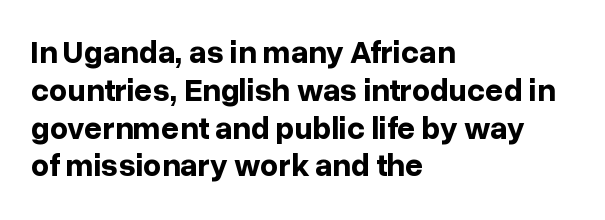
The image shows 32 px bold sans-serif type, upright; set left-aligned, line spacing 1.18x, normal letter spacing, not underlined; low stroke contrast and a medium x-height.
